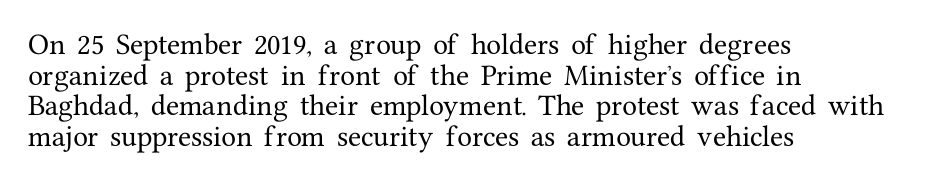
{"italic": "no", "underline": "no", "align": "left", "line_spacing": "normal", "line_spacing_ratio": 1.28, "letter_spacing": "normal", "letter_spacing_em": 0.0, "glyph_px": 24}
